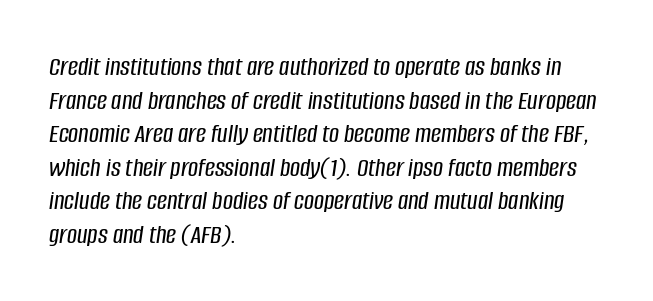
{"italic": "yes", "lean": "right", "slant_degrees": 8, "width": "condensed", "stroke_contrast": "low", "x_height": "large", "monospaced": "no", "underline": "no", "align": "left", "line_spacing_ratio": 1.2, "letter_spacing": "normal", "letter_spacing_em": 0.0, "glyph_px": 28}
